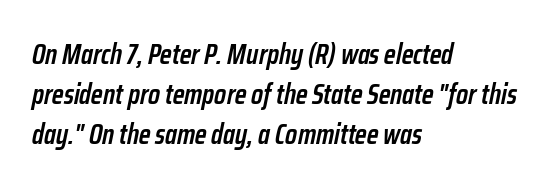
Q: Is the text bold? A: Semi-bold.
Q: Is the text italic (slanted)? A: Yes, it leans right by about 12 degrees.
Q: Is the text underlined? A: No.
Q: How is the paragraph aligned? A: Left-aligned.
Q: Is the spacing between letters normal or unusually wide? A: Normal.
Q: Is the spacing between lines tight, normal or loose? A: Normal.
Q: Width (condensed, normal, or wide)? A: Condensed.
Q: Stroke contrast? A: Low.
Q: x-height? A: Medium.
Q: Monospaced? A: No.
